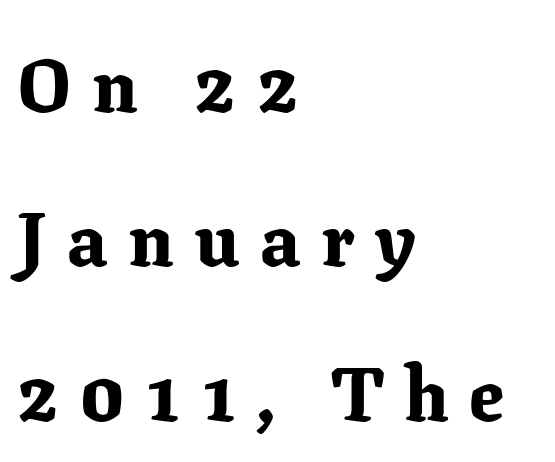
Q: Is the text bold? A: Yes.
Q: Is the text italic (slanted)? A: No, it is upright.
Q: Is the typeface a serif or a sans-serif typeface? A: Serif.
Q: Is the text underlined? A: No.
Q: How is the paragraph aligned? A: Left-aligned.
Q: Is the spacing between letters normal or unusually wide? A: Unusually wide.
Q: Is the spacing between lines tight, normal or loose? A: Loose.
Q: Width (condensed, normal, or wide)? A: Normal.
Q: Stroke contrast? A: Low.
Q: x-height? A: Medium.
Q: Monospaced? A: No.
